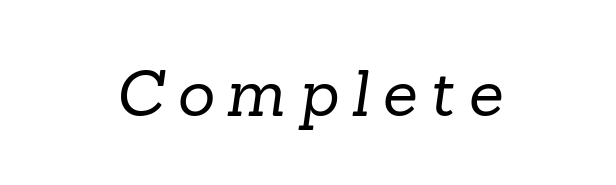
The image shows 64 px regular-weight serif type; set unusually wide letter spacing (+0.2 em), not underlined; low stroke contrast and a medium x-height.
